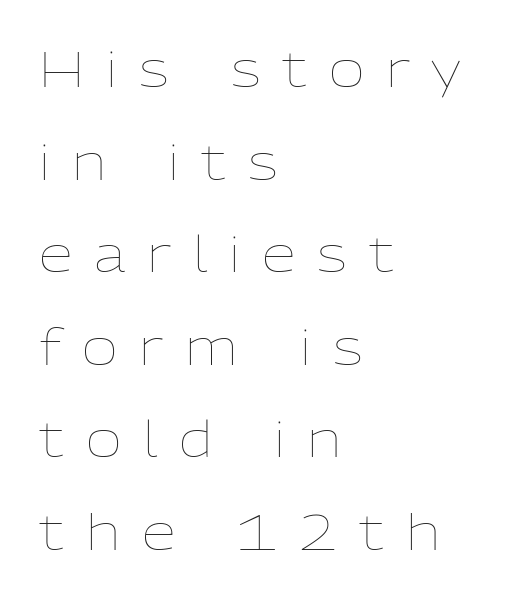
The strip under each line holds only bare page. Italic: no, the glyphs are upright roman. The lines are quadded left. A typesetter would call this proportional, since set widths differ per character. The typesetting does not lean heavy: it is not bold. Someone cranked the tracking dial way up on this one.
